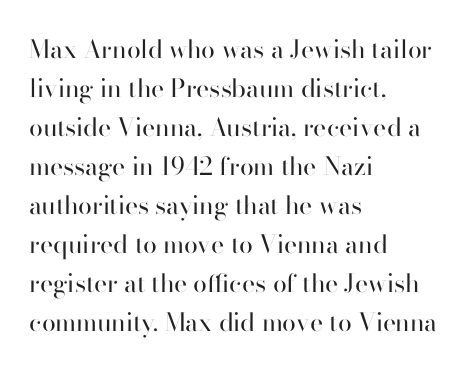
Q: Is the text bold? A: No.
Q: Is the text italic (slanted)? A: No, it is upright.
Q: Is the text underlined? A: No.
Q: How is the paragraph aligned? A: Left-aligned.
Q: Is the spacing between letters normal or unusually wide? A: Normal.
Q: Is the spacing between lines tight, normal or loose? A: Normal.
